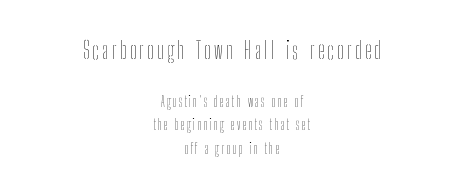
Upright lettering throughout. Descender tails drop into unmarked territory. A light-to-regular cut is what we see here. Which margin do the lines hug? Neither — every line sits in the middle. Block one is the big one; block two sits smaller underneath.
